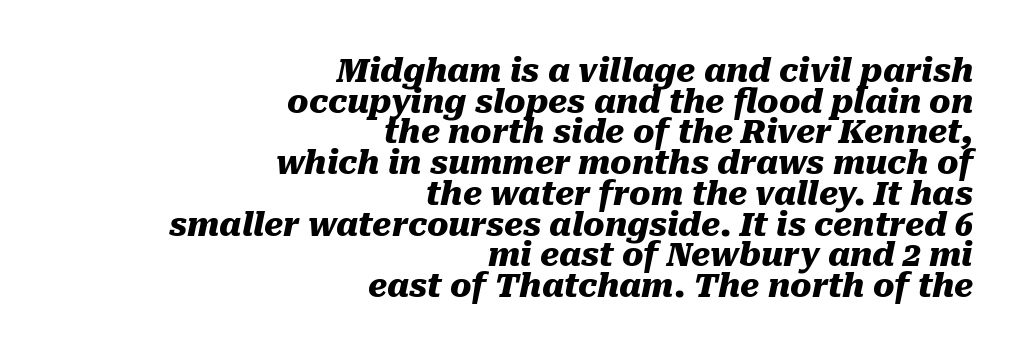
{"italic": "yes", "lean": "right", "slant_degrees": 10, "bold": "yes", "weight": "heavy", "width": "normal", "stroke_contrast": "medium", "x_height": "medium", "monospaced": "no", "underline": "no", "align": "right", "line_spacing": "tight", "line_spacing_ratio": 0.96, "letter_spacing": "normal", "letter_spacing_em": 0.0, "glyph_px": 32}
